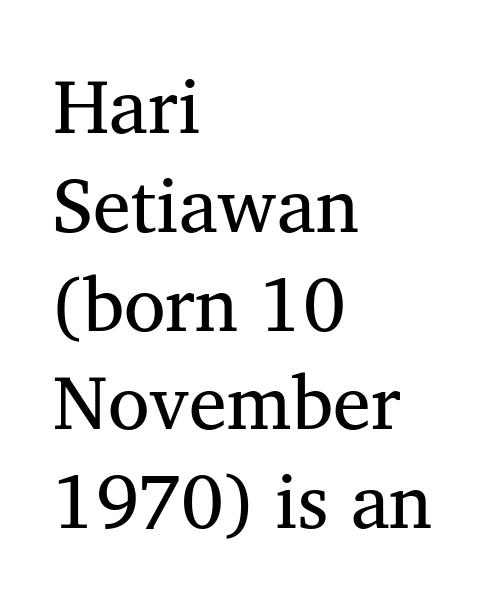
{"serif": "yes", "width": "normal", "stroke_contrast": "medium", "x_height": "medium", "monospaced": "no", "underline": "no", "align": "left", "line_spacing": "normal", "line_spacing_ratio": 1.3, "letter_spacing": "normal", "letter_spacing_em": 0.0, "glyph_px": 76}
